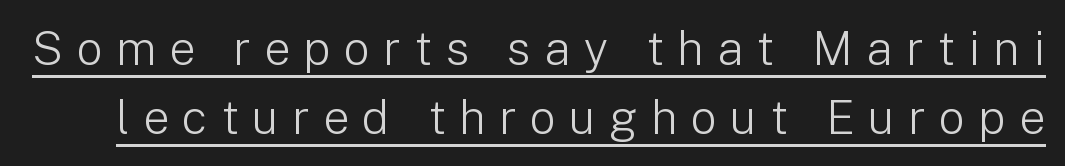
Underlining? Definitely there. The type sits square on the baseline with zero lean. You could only call the tracking loose — the letters float apart. Bold? No — there's no thickening of the strokes. The passage shown is typed in a proportional face where columns would drift. A sans-serif font was chosen for this passage.
